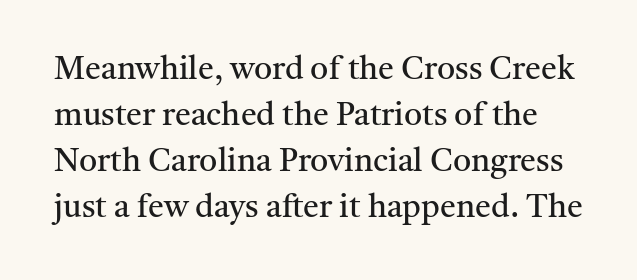
{"serif": "yes", "italic": "no", "bold": "no", "weight": "regular", "width": "normal", "stroke_contrast": "medium", "x_height": "medium", "monospaced": "no", "underline": "no", "line_spacing": "normal", "line_spacing_ratio": 1.44, "letter_spacing": "normal", "letter_spacing_em": 0.0, "glyph_px": 32}
